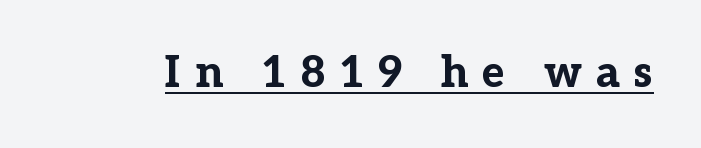
This is underlined copy, the kind a proofreader might mark for attention. Font category for this specimen: serif. This sample has the flowing, uneven cadence of proportional lettering. Unlike italic type, these characters show no tilt at all. Display-style spreading of the glyphs; the letterfit is very open.
